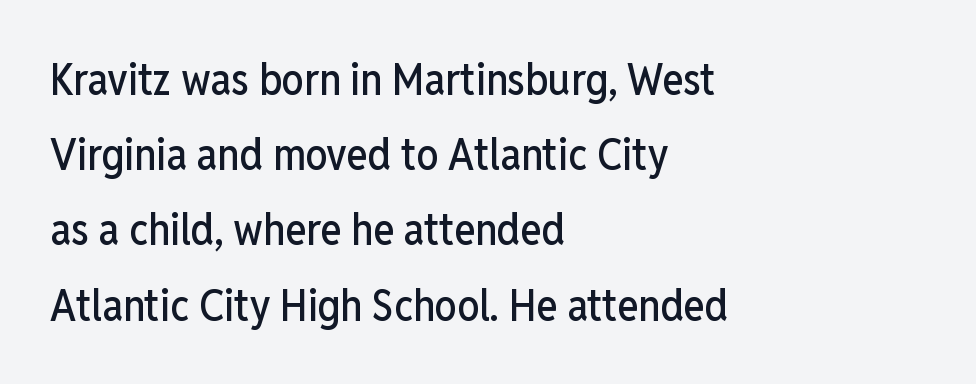
Q: Is the text italic (slanted)? A: No, it is upright.
Q: Is the typeface a serif or a sans-serif typeface? A: Sans-serif.
Q: Is the text underlined? A: No.
Q: How is the paragraph aligned? A: Left-aligned.
Q: Is the spacing between letters normal or unusually wide? A: Normal.
Q: Width (condensed, normal, or wide)? A: Condensed.
Q: Stroke contrast? A: Low.
Q: x-height? A: Medium.
Q: Monospaced? A: No.
